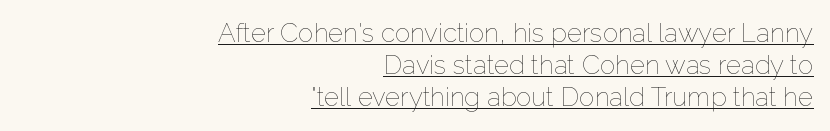
Typeset ragged left — the right edge is the straight one. What decoration does the sample have? An underline. The letters sit at their default tracking, neither squeezed nor spread. Tall strokes in this sample are plumb rather than angled. Stems here are at most as thick as an everyday book face.
